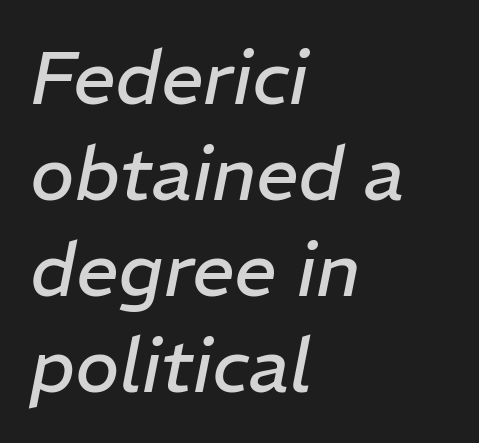
The image shows 75 px regular-weight type, italic (leaning right); set left-aligned, normal line spacing (1.28x), normal letter spacing, not underlined; low stroke contrast and a medium x-height.
